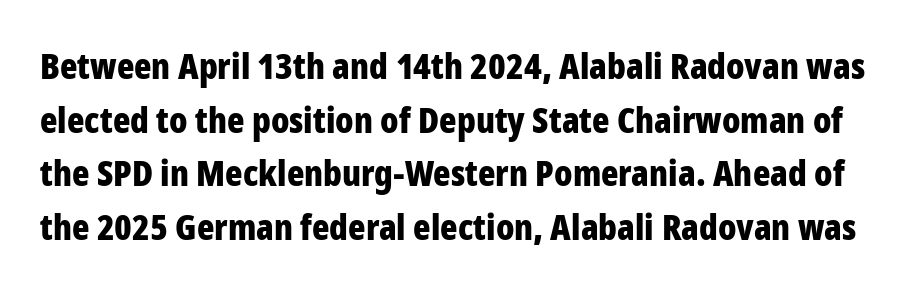
{"serif": "no", "italic": "no", "bold": "yes", "weight": "bold", "width": "condensed", "stroke_contrast": "low", "x_height": "medium", "monospaced": "no", "underline": "no", "line_spacing": "normal", "line_spacing_ratio": 1.49, "letter_spacing": "normal", "letter_spacing_em": 0.0, "glyph_px": 36}
